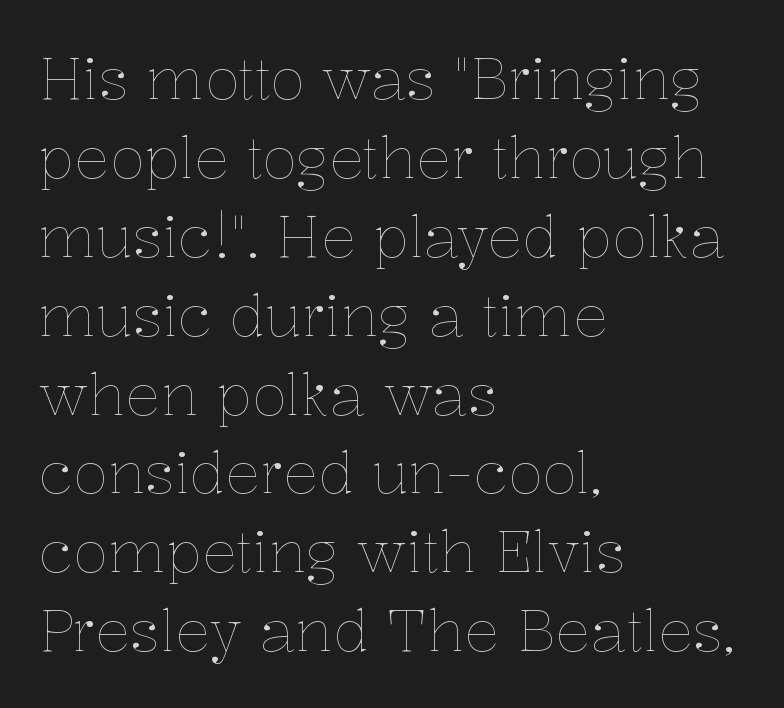
Nobody drew a line under any word here. Left-aligned paragraph, ragged on the right. The letters look calm and open, with moderate or lighter stems. Vertical strokes here are truly vertical.
